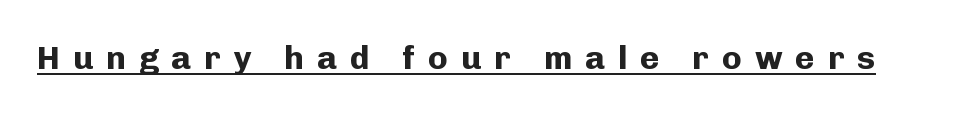
{"serif": "no", "italic": "no", "bold": "yes", "weight": "bold", "width": "normal", "stroke_contrast": "low", "x_height": "medium", "monospaced": "no", "underline": "yes", "letter_spacing": "wide", "letter_spacing_em": 0.39, "glyph_px": 33}
